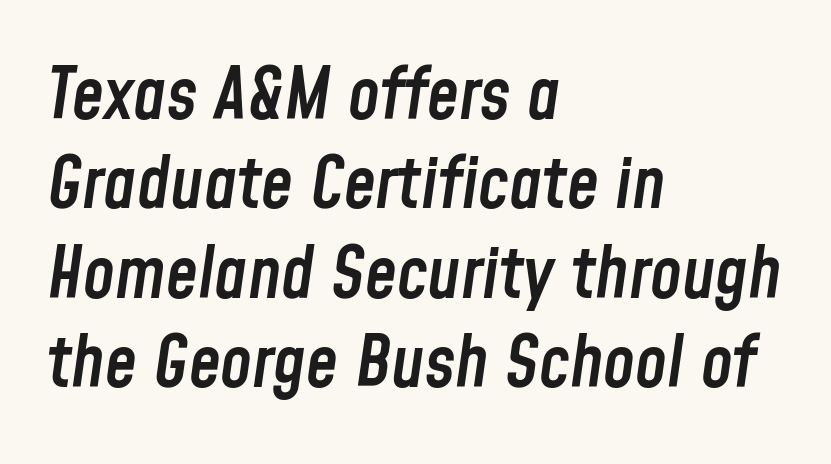
Q: Is the text bold? A: Semi-bold.
Q: Is the text italic (slanted)? A: Yes, it leans right by about 8 degrees.
Q: Is the text underlined? A: No.
Q: How is the paragraph aligned? A: Left-aligned.
Q: Is the spacing between letters normal or unusually wide? A: Normal.
Q: Width (condensed, normal, or wide)? A: Condensed.
Q: Stroke contrast? A: Low.
Q: x-height? A: Medium.
Q: Monospaced? A: No.
